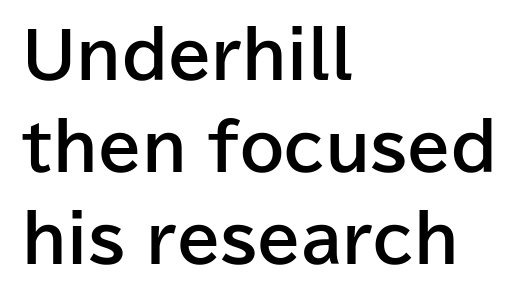
{"serif": "no", "italic": "no", "bold": "yes", "weight": "bold", "width": "normal", "stroke_contrast": "low", "x_height": "medium", "monospaced": "no", "underline": "no", "align": "left", "line_spacing": "normal", "line_spacing_ratio": 1.46, "letter_spacing": "normal", "letter_spacing_em": 0.0, "glyph_px": 63}
